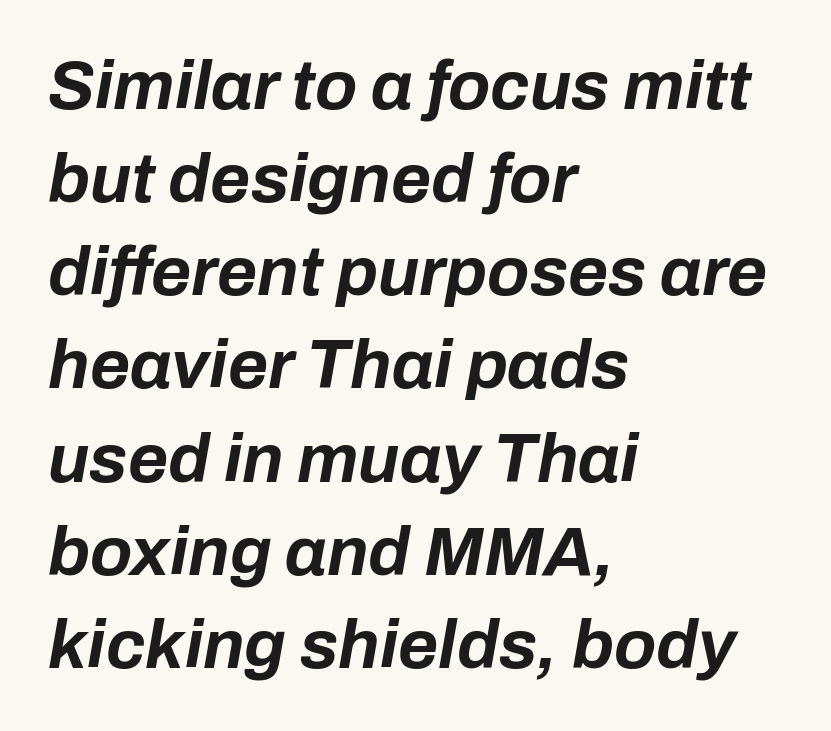
{"italic": "yes", "lean": "right", "slant_degrees": 10, "bold": "yes", "weight": "bold", "width": "normal", "stroke_contrast": "low", "x_height": "medium", "monospaced": "no", "underline": "no", "align": "left", "line_spacing": "normal", "line_spacing_ratio": 1.35, "letter_spacing": "normal", "letter_spacing_em": 0.0, "glyph_px": 69}
